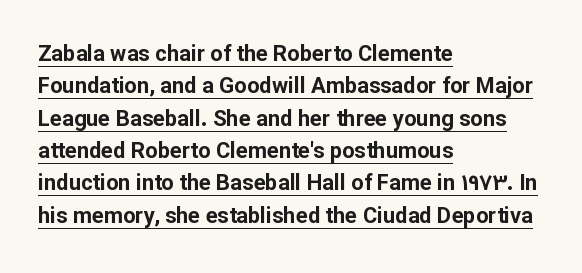
{"italic": "no", "bold": "yes", "underline": "yes", "align": "left", "line_spacing": "normal", "line_spacing_ratio": 1.47, "letter_spacing": "normal", "letter_spacing_em": 0.0, "glyph_px": 22}
